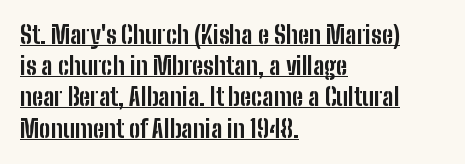
{"italic": "no", "bold": "yes", "underline": "yes", "align": "left", "line_spacing": "normal", "line_spacing_ratio": 1.3, "letter_spacing": "normal", "letter_spacing_em": 0.0, "glyph_px": 24}
